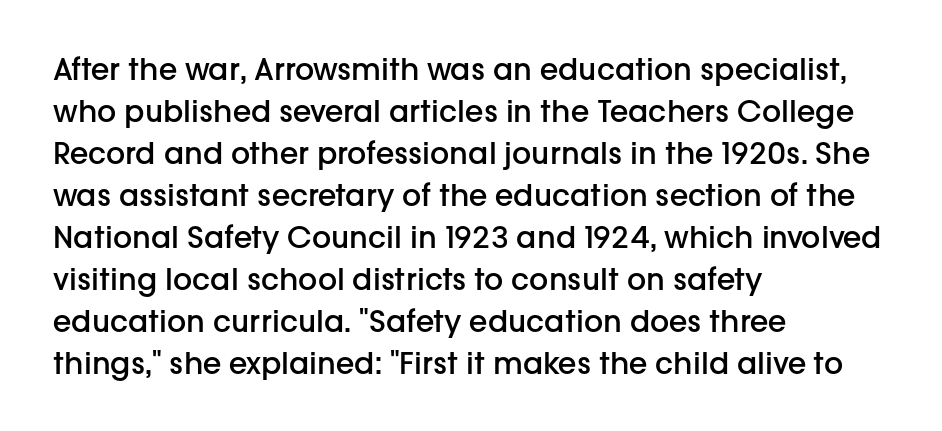
The image shows 30 px semibold sans-serif type, upright; set left-aligned, normal line spacing (1.4x), normal letter spacing, not underlined; low stroke contrast and a medium x-height.
